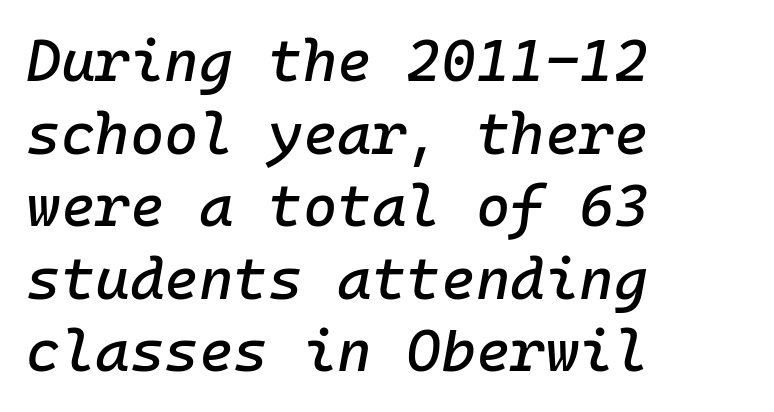
Leftover space on each line is placed entirely after the last word. Think of a typewriter: that constant character pitch is what you see here. Bare-footed words on every line. Characters follow at the spacing the type designer built in. It's the slanting kind of type.
